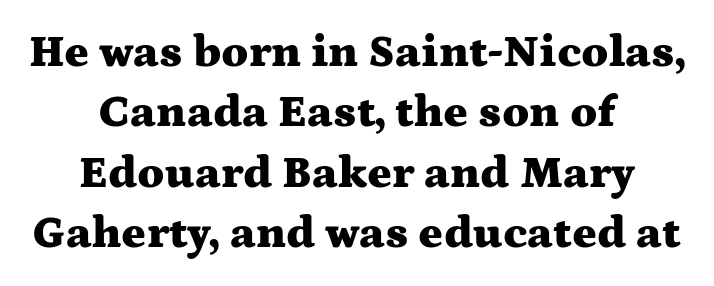
Check under the words: just untouched page. Every stem runs plumb, perpendicular to the baseline. The rendering uses a moderate line-height, typical for paragraphs. Default kerning and tracking; the words read as compact shapes.
